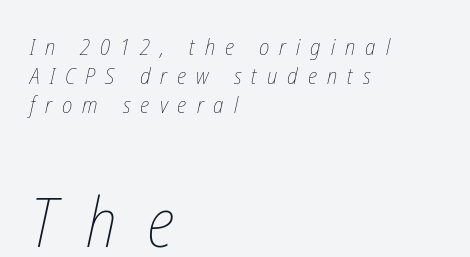
Q: Is the text bold? A: No.
Q: Is the text underlined? A: No.
Q: How is the paragraph aligned? A: Left-aligned.
Q: Is the spacing between letters normal or unusually wide? A: Unusually wide.
Q: Is the spacing between lines tight, normal or loose? A: Normal.
Q: Which block of text is set in a larger size, the first (top) or the second (bottom)? A: The second (bottom) one.
Q: Width (condensed, normal, or wide)? A: Condensed.
Q: Stroke contrast? A: Low.
Q: x-height? A: Medium.
Q: Monospaced? A: No.
